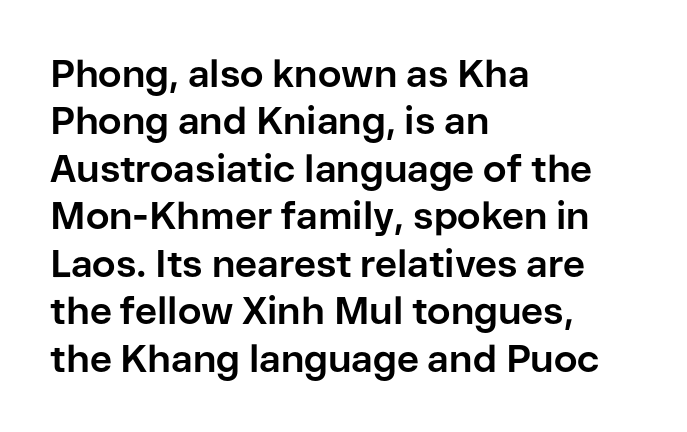
The image shows 38 px bold sans-serif type, upright; set left-aligned, normal line spacing (1.25x), normal letter spacing, not underlined; low stroke contrast and a medium x-height.
